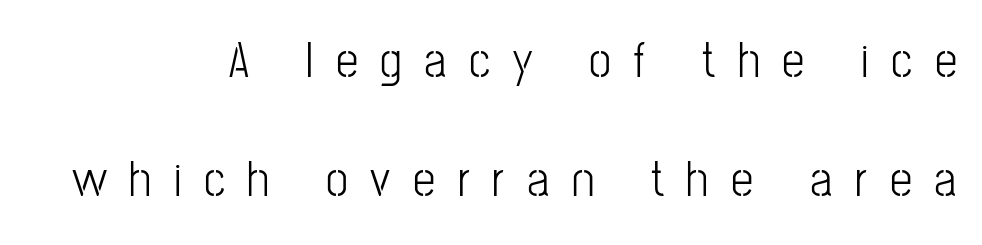
These lines are composed in type without serifs. Compared with a flush-left layout, this one pins lines to the opposite, right side. These lines were composed using upright roman letters. Students, note that the glyphs here are deliberately spaced far apart. Do the characters align in a grid? No, the font is proportional. Compared with typical paragraphs, the rows here are farther apart.
